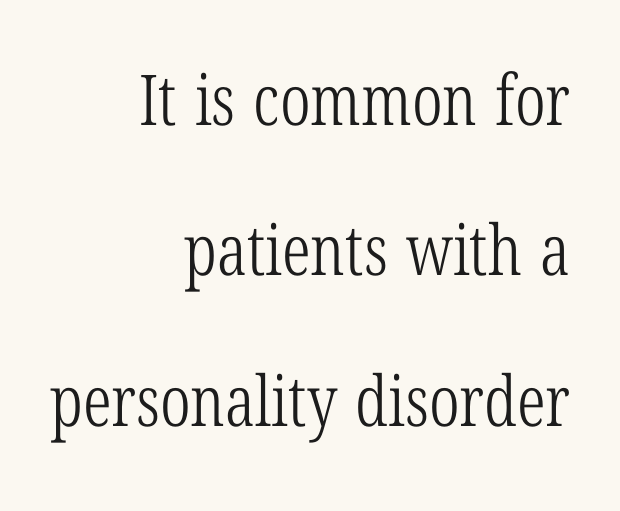
Q: Is the text bold? A: No.
Q: Is the typeface a serif or a sans-serif typeface? A: Serif.
Q: Is the text underlined? A: No.
Q: How is the paragraph aligned? A: Right-aligned.
Q: Is the spacing between letters normal or unusually wide? A: Normal.
Q: Is the spacing between lines tight, normal or loose? A: Loose.
Q: Width (condensed, normal, or wide)? A: Condensed.
Q: Stroke contrast? A: Low.
Q: x-height? A: Medium.
Q: Monospaced? A: No.
